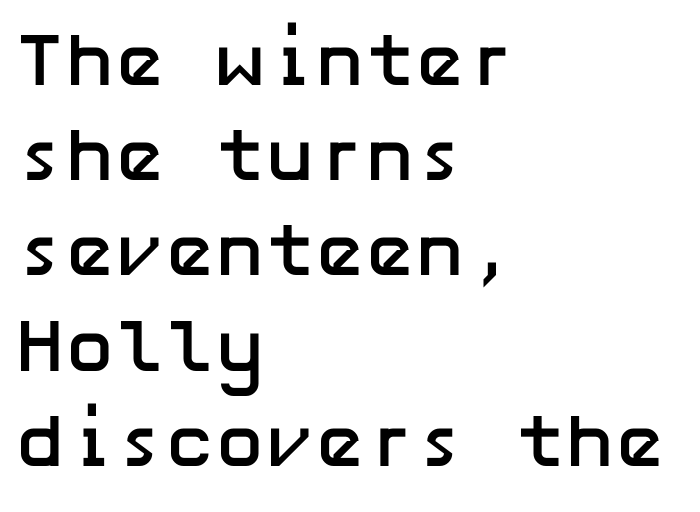
The image shows 75 px semibold sans-serif type, upright; set left-aligned, normal line spacing (1.27x), normal letter spacing, not underlined; low stroke contrast and a medium x-height.
